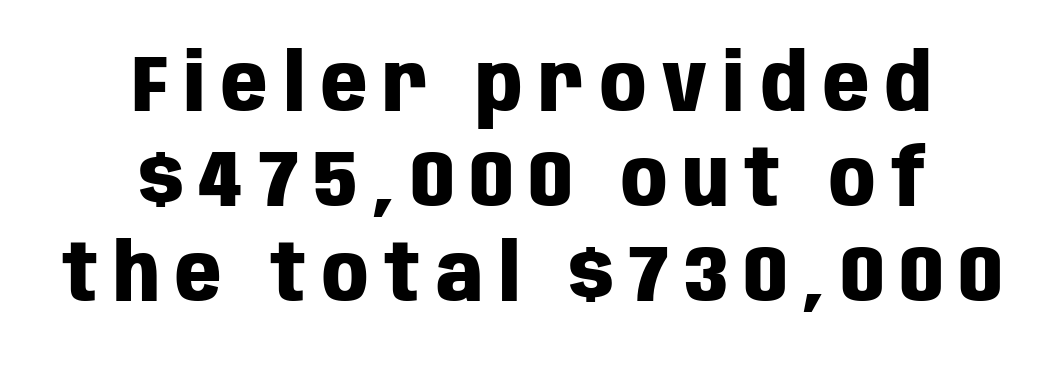
{"serif": "no", "italic": "no", "bold": "yes", "weight": "heavy", "width": "condensed", "stroke_contrast": "low", "x_height": "large", "monospaced": "no", "underline": "no", "align": "center", "line_spacing_ratio": 1.19, "letter_spacing": "wide", "letter_spacing_em": 0.2, "glyph_px": 80}
